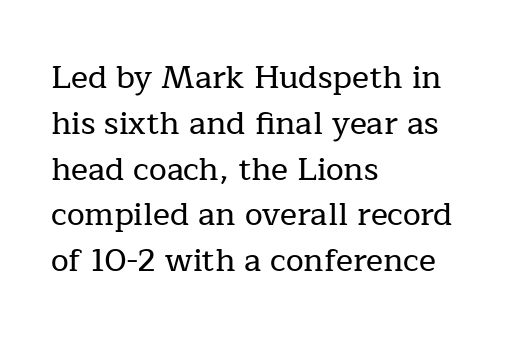
The image shows 32 px serif type, upright; set left-aligned, normal line spacing (1.43x), normal letter spacing, not underlined; low stroke contrast and a medium x-height.
